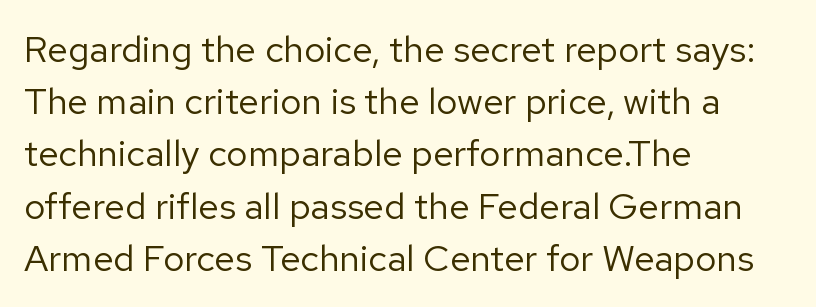
{"serif": "no", "italic": "no", "bold": "no", "weight": "regular", "width": "normal", "stroke_contrast": "low", "x_height": "medium", "monospaced": "no", "underline": "no", "align": "left", "line_spacing": "normal", "line_spacing_ratio": 1.41, "letter_spacing": "normal", "letter_spacing_em": 0.0, "glyph_px": 37}
